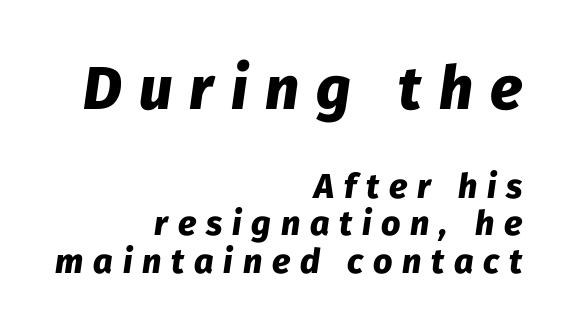
This sample has the flowing, uneven cadence of proportional lettering. Note: larger setting up top, smaller setting below. All the whitespace from short lines collects on the left. Each new line begins almost immediately beneath the previous one.
